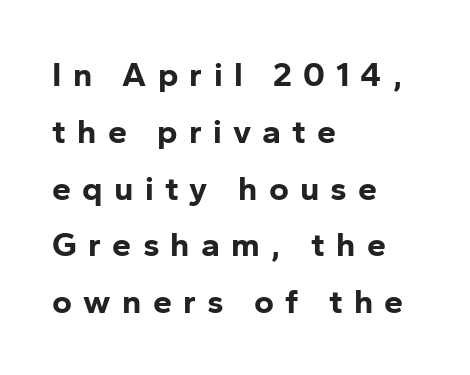
Q: Is the text bold? A: Yes.
Q: Is the text italic (slanted)? A: No, it is upright.
Q: Is the typeface a serif or a sans-serif typeface? A: Sans-serif.
Q: Is the text underlined? A: No.
Q: How is the paragraph aligned? A: Left-aligned.
Q: Is the spacing between letters normal or unusually wide? A: Unusually wide.
Q: Is the spacing between lines tight, normal or loose? A: Normal.
Q: Width (condensed, normal, or wide)? A: Normal.
Q: Stroke contrast? A: Low.
Q: x-height? A: Medium.
Q: Monospaced? A: No.
